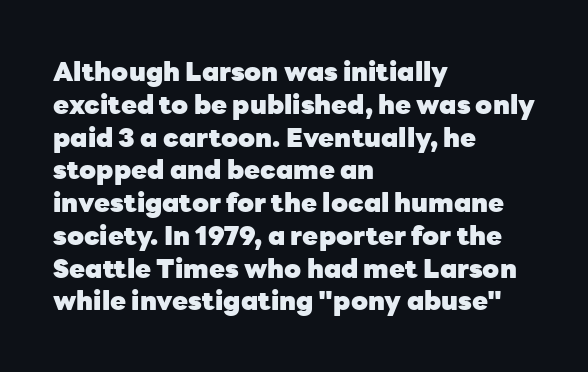
The image shows 26 px bold type, upright; set left-aligned, normal line spacing (1.26x), normal letter spacing, not underlined.
